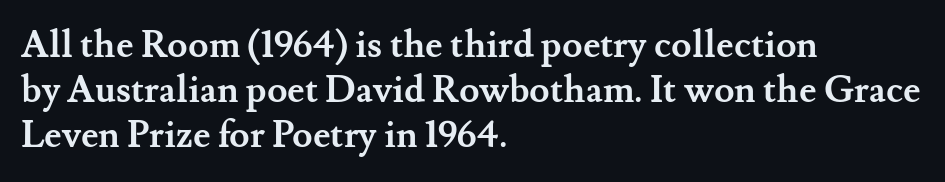
The glyphs are unaccompanied by any horizontal stroke below them. Is this a sans? No — the strokes have serifs. The specimen reads as upright at a glance. Is this a fixed-width face? No — the glyphs have proportional, varying widths. Typesetter's note: full bold, strokes at maximum text heaviness. If you drew a ruler down the left edge, every line would touch it.
